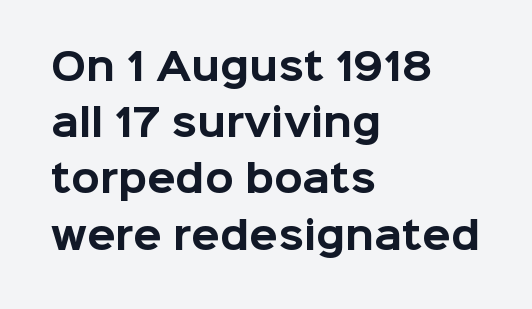
The image shows 37 px bold sans-serif type, upright; set left-aligned, normal line spacing (1.52x), normal letter spacing, not underlined; low stroke contrast and a medium x-height.
